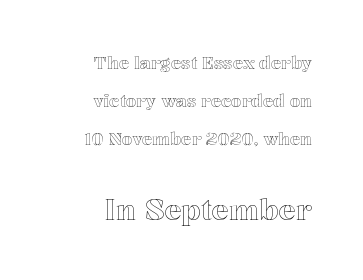
The passage shown is typed in a proportional face where columns would drift. The font's upright variant was chosen for this text. Is there much room between lines? Yes — plenty of vertical air separates them. Inter-character spacing is left at the font's built-in metrics. Right-aligned paragraph, ragged on the left. Size contrast runs from small at the top to large at the bottom.
